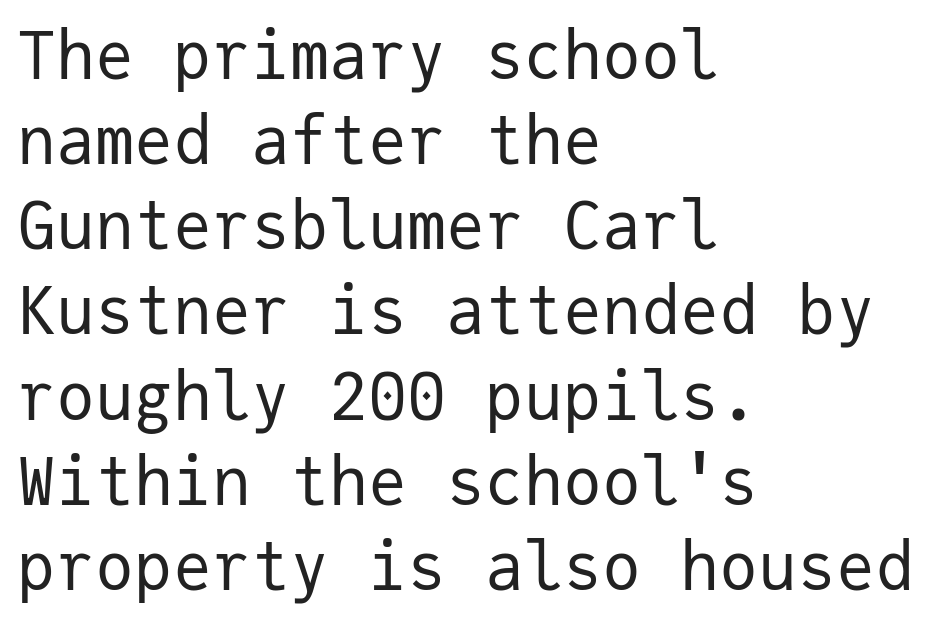
The image shows 65 px regular-weight sans-serif type, upright, monospaced; set left-aligned, normal line spacing (1.31x), normal letter spacing, not underlined; low stroke contrast and a medium x-height.
